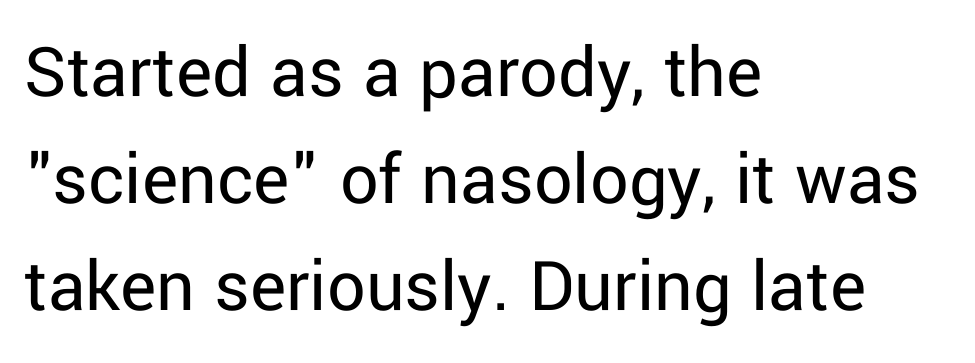
Q: Is the text bold? A: No.
Q: Is the text italic (slanted)? A: No, it is upright.
Q: Is the typeface a serif or a sans-serif typeface? A: Sans-serif.
Q: Is the text underlined? A: No.
Q: How is the paragraph aligned? A: Left-aligned.
Q: Is the spacing between letters normal or unusually wide? A: Normal.
Q: Is the spacing between lines tight, normal or loose? A: Normal.
Q: Width (condensed, normal, or wide)? A: Normal.
Q: Stroke contrast? A: Low.
Q: x-height? A: Medium.
Q: Monospaced? A: No.
